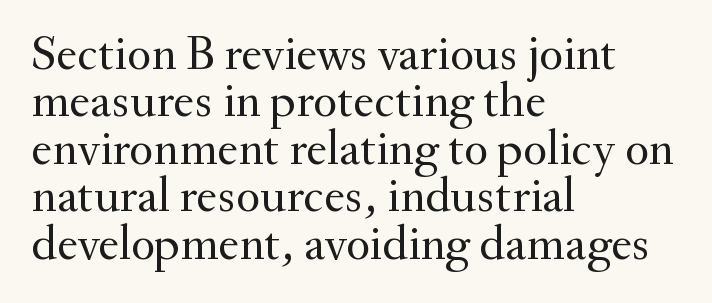
The space beneath each line is pristine and unruled. Proportional: the letters do not fall into vertical columns. How would I describe the line gaps? Narrow and economical. The font sits on the lighter half of the weight spectrum, regular included.
